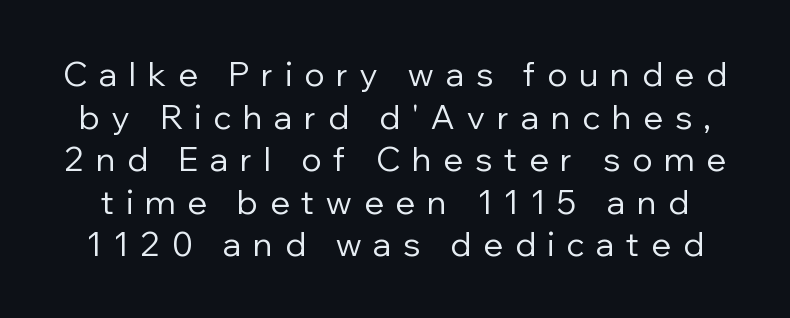
{"serif": "no", "italic": "no", "bold": "no", "weight": "regular", "width": "normal", "stroke_contrast": "low", "x_height": "medium", "monospaced": "no", "underline": "no", "line_spacing": "normal", "line_spacing_ratio": 1.29, "letter_spacing": "wide", "letter_spacing_em": 0.36, "glyph_px": 33}
